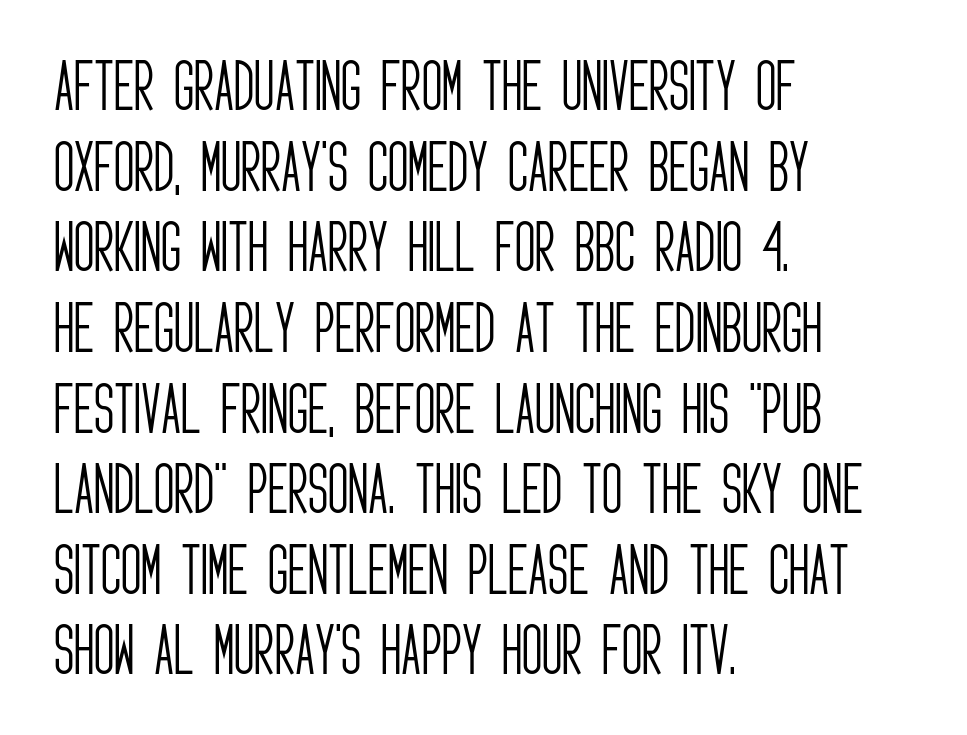
The image shows 56 px light, condensed sans-serif type, upright; set left-aligned, normal line spacing (1.44x), normal letter spacing, not underlined; low stroke contrast and a large x-height.
